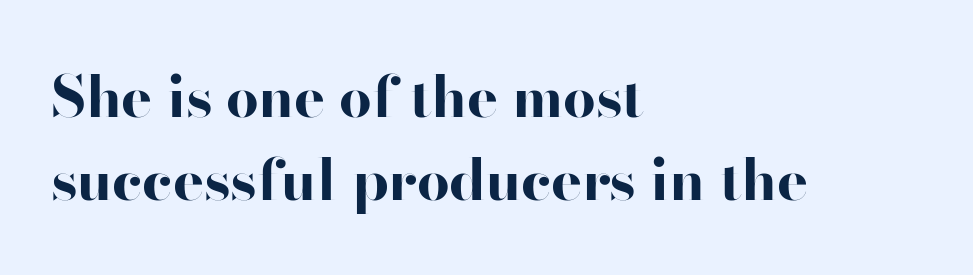
Q: Is the text bold? A: Yes.
Q: Is the text italic (slanted)? A: No, it is upright.
Q: Is the typeface a serif or a sans-serif typeface? A: Sans-serif.
Q: Is the text underlined? A: No.
Q: How is the paragraph aligned? A: Left-aligned.
Q: Is the spacing between letters normal or unusually wide? A: Normal.
Q: Is the spacing between lines tight, normal or loose? A: Normal.
Q: Width (condensed, normal, or wide)? A: Wide.
Q: Stroke contrast? A: High.
Q: x-height? A: Small.
Q: Monospaced? A: No.
